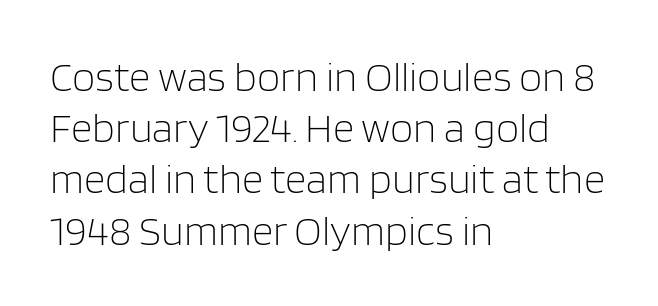
These lines are rendered in a variable-pitch font. A bare baseline throughout the passage. The strokes carry an ordinary text weight at most. The typography opts for an upright posture over an oblique one. The gaps between neighbouring characters are ordinary and unremarkable.
